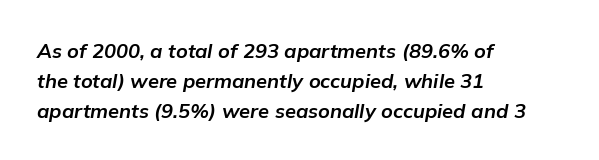
{"italic": "yes", "lean": "right", "slant_degrees": 9, "bold": "yes", "underline": "no", "align": "left", "line_spacing": "normal", "line_spacing_ratio": 1.49, "letter_spacing": "normal", "letter_spacing_em": 0.0, "glyph_px": 20}
